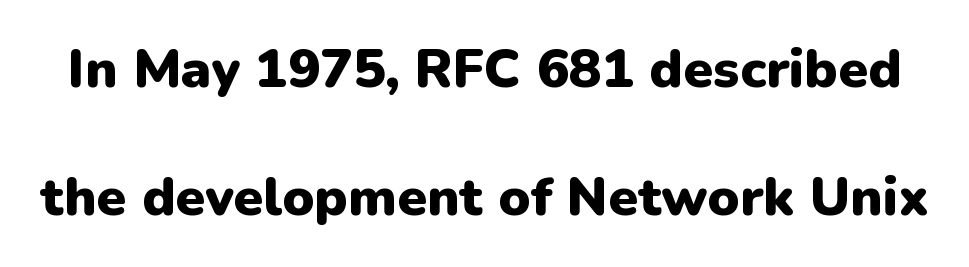
The image shows 54 px heavy sans-serif type, upright; set loose line spacing (2.37x), normal letter spacing, not underlined; low stroke contrast and a medium x-height.
